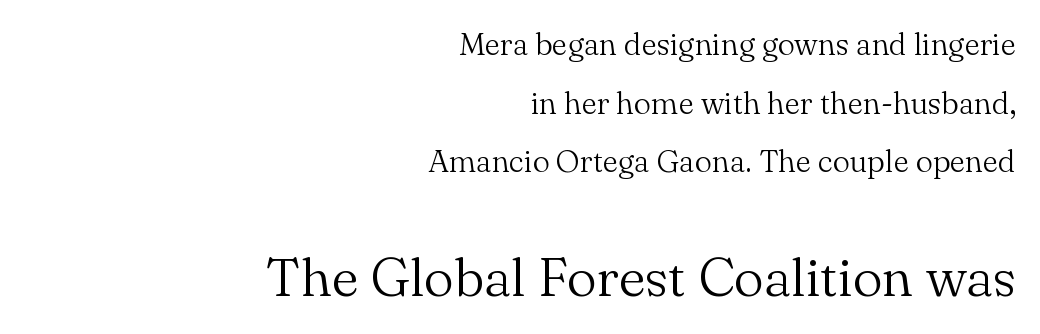
This rendering uses right alignment, leaving the left contour irregular. Clear beneath every line of the passage. This is not heavy type; no bold has been used. This is serif lettering, the kind often seen in printed books. You could call the tracking neutral — neither tight nor loose.
